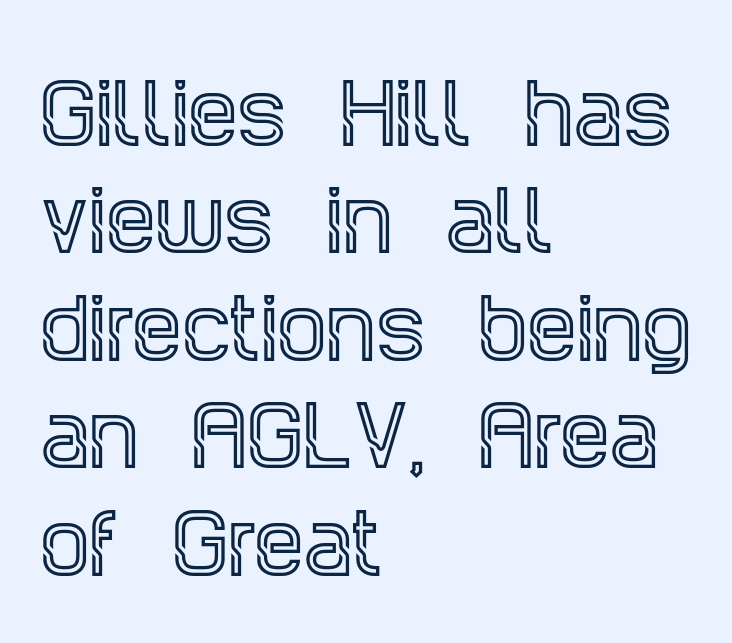
Only glyphs here, with clear space below each row. The font family rendered here belongs to the serif group. You could not count columns in this text — the font is proportionally spaced. These lines sit exactly where default settings would place them. Notice how the passage keeps a crisp vertical edge on the left only. Nobody touched the tracking dial on this one.
